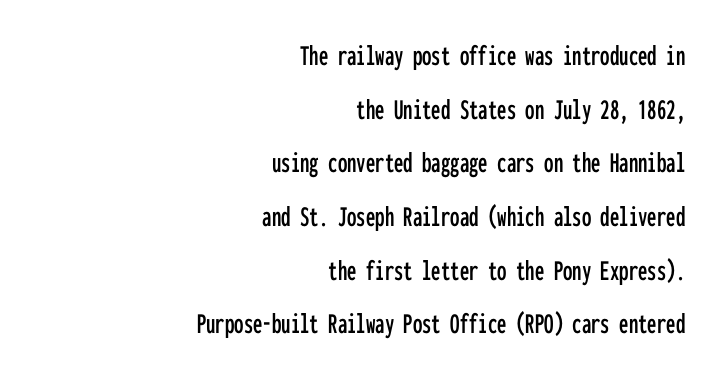
The image shows 30 px condensed sans-serif type, upright, monospaced; set right-aligned, line spacing 1.79x, normal letter spacing, not underlined; low stroke contrast and a medium x-height.
